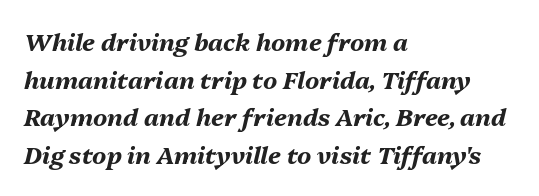
{"italic": "yes", "lean": "right", "slant_degrees": 13, "bold": "yes", "underline": "no", "align": "left", "line_spacing": "normal", "line_spacing_ratio": 1.57, "letter_spacing": "normal", "letter_spacing_em": 0.0, "glyph_px": 24}
